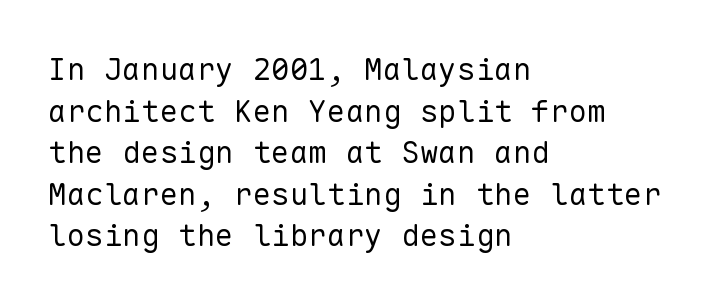
{"serif": "no", "italic": "no", "bold": "no", "weight": "regular", "width": "normal", "stroke_contrast": "low", "x_height": "medium", "monospaced": "yes", "underline": "no", "align": "left", "line_spacing": "normal", "line_spacing_ratio": 1.34, "letter_spacing": "normal", "letter_spacing_em": 0.0, "glyph_px": 31}
